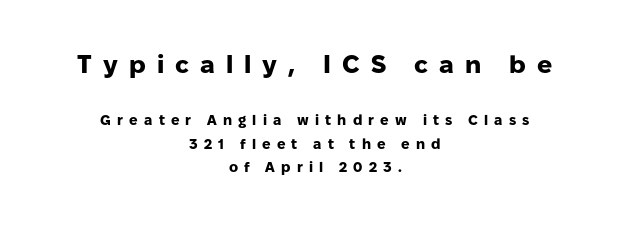
The image shows 25 px bold type, upright; set centered, normal line spacing (1.68x), unusually wide letter spacing (+0.44 em), not underlined; the first (top) block is 1.79x larger.
